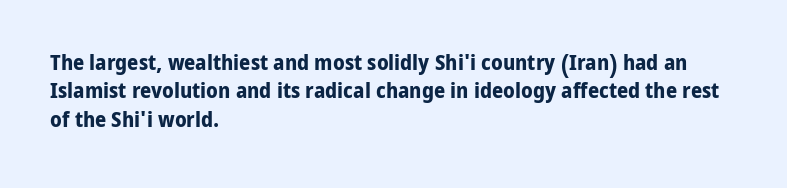
The image shows 22 px bold type, upright; set left-aligned, normal line spacing (1.29x), normal letter spacing, not underlined.
